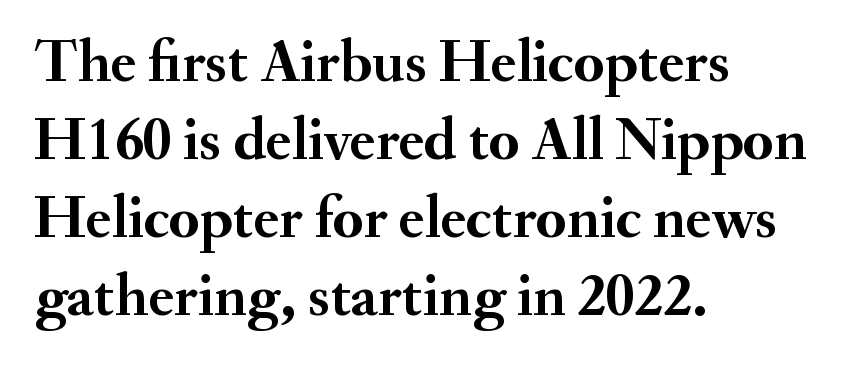
Q: Is the text bold? A: Yes.
Q: Is the text italic (slanted)? A: No, it is upright.
Q: Is the typeface a serif or a sans-serif typeface? A: Serif.
Q: Is the text underlined? A: No.
Q: How is the paragraph aligned? A: Left-aligned.
Q: Is the spacing between letters normal or unusually wide? A: Normal.
Q: Is the spacing between lines tight, normal or loose? A: Normal.
Q: Width (condensed, normal, or wide)? A: Normal.
Q: Stroke contrast? A: Medium.
Q: x-height? A: Small.
Q: Monospaced? A: No.
